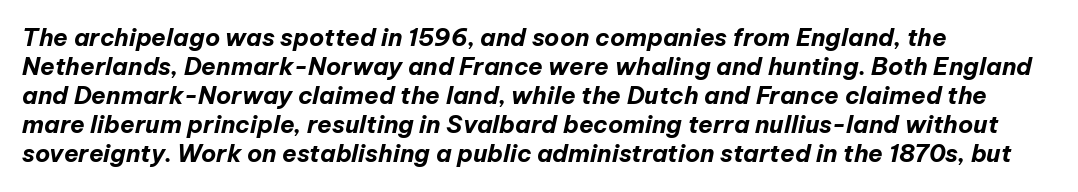
The image shows 24 px bold type, italic (leaning right); set left-aligned, line spacing 1.21x, normal letter spacing, not underlined.
